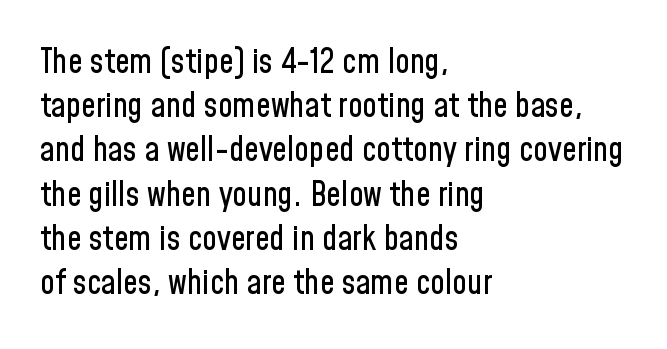
{"serif": "no", "italic": "no", "width": "condensed", "stroke_contrast": "low", "x_height": "medium", "monospaced": "no", "underline": "no", "align": "left", "line_spacing": "normal", "line_spacing_ratio": 1.34, "letter_spacing": "normal", "letter_spacing_em": 0.0, "glyph_px": 33}
